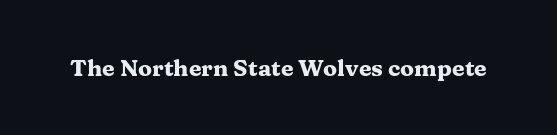
The image shows 23 px bold type, upright; set normal letter spacing, not underlined.
